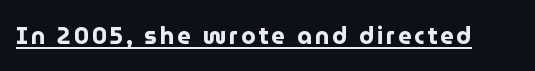
Q: Is the text bold? A: Yes.
Q: Is the text italic (slanted)? A: No, it is upright.
Q: Is the text underlined? A: Yes.
